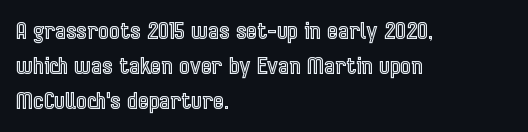
Q: Is the text italic (slanted)? A: No, it is upright.
Q: Is the text underlined? A: No.
Q: How is the paragraph aligned? A: Left-aligned.
Q: Is the spacing between letters normal or unusually wide? A: Normal.
Q: Is the spacing between lines tight, normal or loose? A: Normal.
